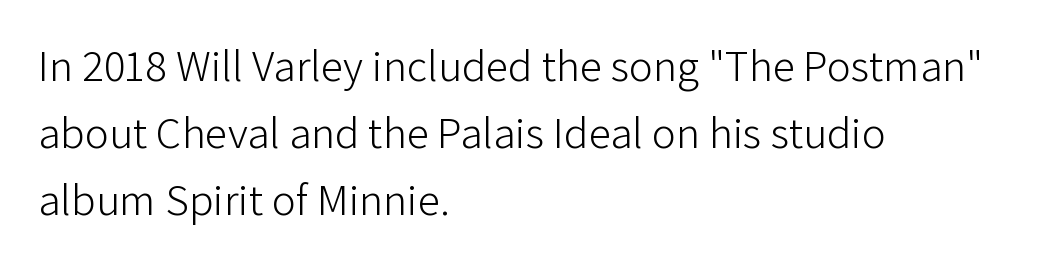
{"serif": "no", "italic": "no", "bold": "no", "weight": "light", "width": "normal", "stroke_contrast": "low", "x_height": "medium", "monospaced": "no", "underline": "no", "align": "left", "line_spacing": "normal", "line_spacing_ratio": 1.49, "letter_spacing": "normal", "letter_spacing_em": 0.0, "glyph_px": 45}
